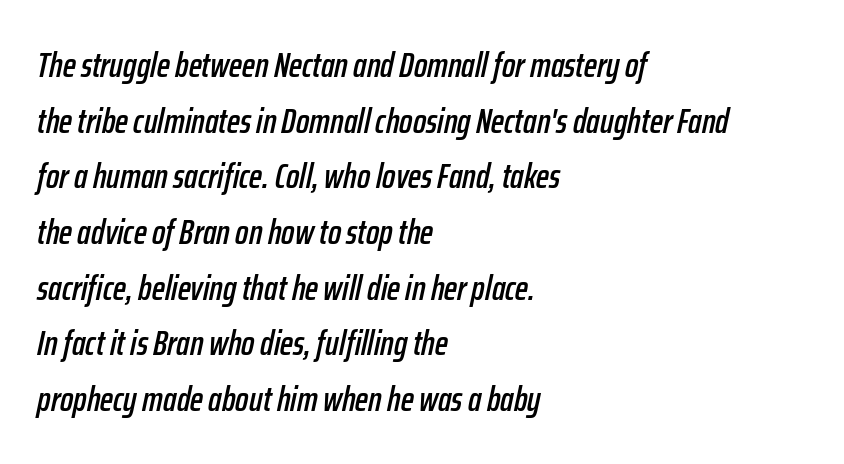
The paragraph has a hard left edge and a soft right edge. The letters advance in unequal steps, a hallmark of proportional type. Characters follow at the spacing the type designer built in. Notice how the stems are inclined rather than vertical — that's the hallmark of italics. The space directly below the letters is spotless. Summary of vertical rhythm: regular, with standard interline spacing.
